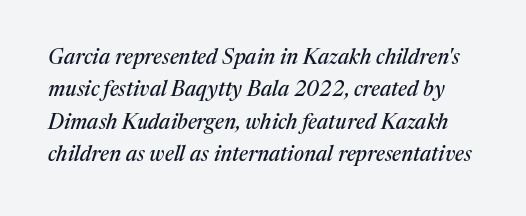
Q: Is the text italic (slanted)? A: Yes, it leans right by about 17 degrees.
Q: Is the text underlined? A: No.
Q: Is the spacing between letters normal or unusually wide? A: Normal.
Q: Is the spacing between lines tight, normal or loose? A: Normal.
